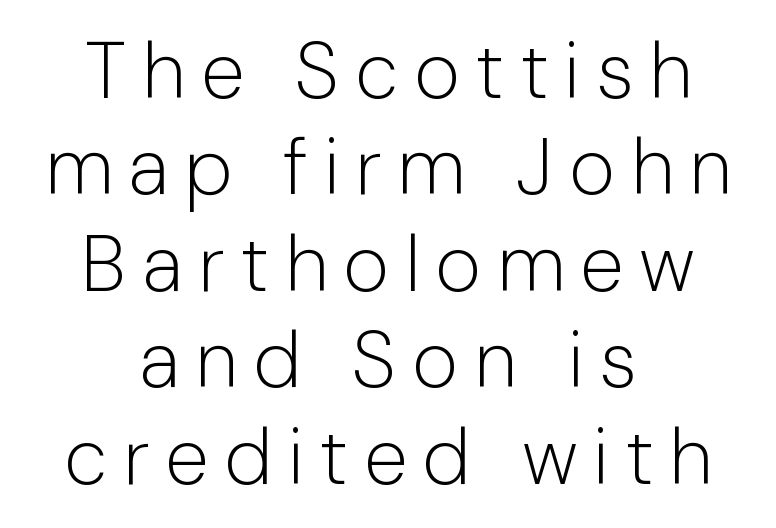
The image shows 79 px light sans-serif type, upright; set centered, line spacing 1.22x, unusually wide letter spacing (+0.2 em), not underlined; low stroke contrast and a medium x-height.
